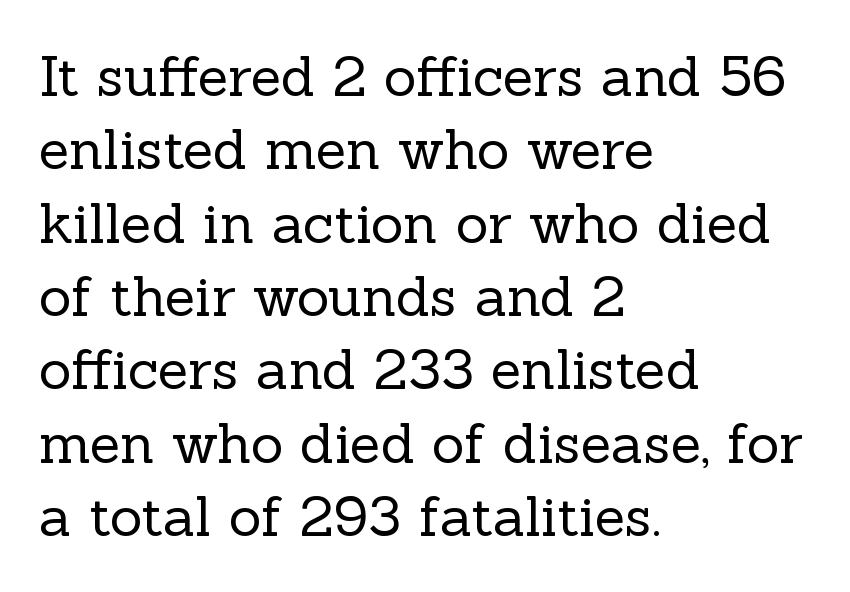
Q: Is the text bold? A: No.
Q: Is the text italic (slanted)? A: No, it is upright.
Q: Is the typeface a serif or a sans-serif typeface? A: Serif.
Q: Is the text underlined? A: No.
Q: How is the paragraph aligned? A: Left-aligned.
Q: Is the spacing between letters normal or unusually wide? A: Normal.
Q: Is the spacing between lines tight, normal or loose? A: Normal.
Q: Width (condensed, normal, or wide)? A: Normal.
Q: x-height? A: Medium.
Q: Monospaced? A: No.
